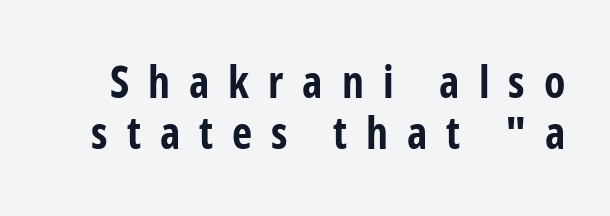
In terms of posture, this sample is upright. A bare baseline throughout the passage. Each glyph is drawn with heavy, bold strokes. Honestly, the letter spacing is so wide it's the main thing you notice.
